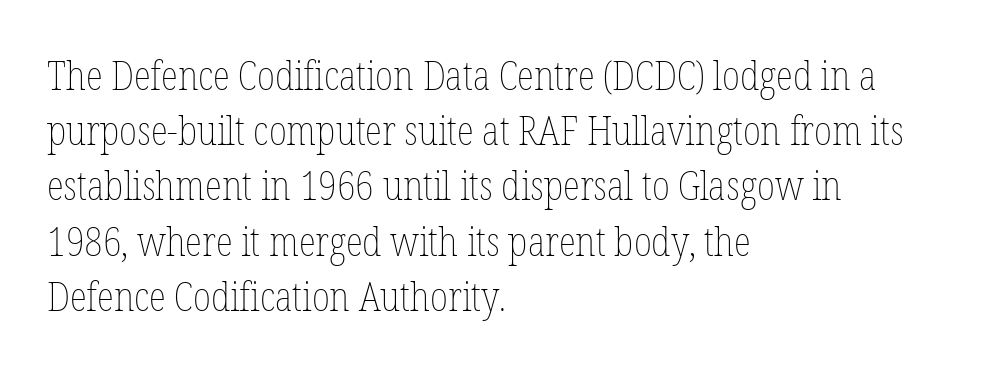
Posture: upright roman. The vertical gap from one line to the next is medium. Words appear dense and cohesive because spacing is normal. This rendering features lettering with no underline. Think of a printed novel: that variable character pitch is what you see here.
